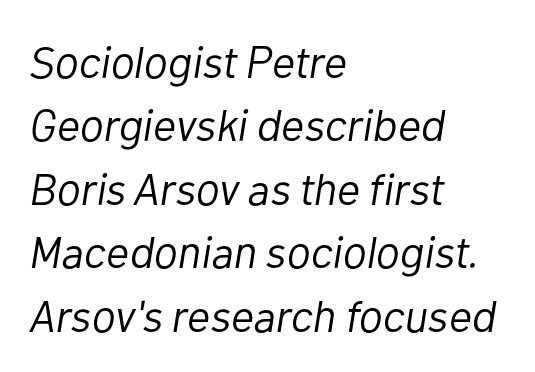
{"italic": "yes", "lean": "right", "slant_degrees": 10, "bold": "no", "weight": "light", "width": "normal", "stroke_contrast": "low", "x_height": "medium", "monospaced": "no", "underline": "no", "align": "left", "line_spacing": "normal", "line_spacing_ratio": 1.41, "letter_spacing": "normal", "letter_spacing_em": 0.0, "glyph_px": 45}
